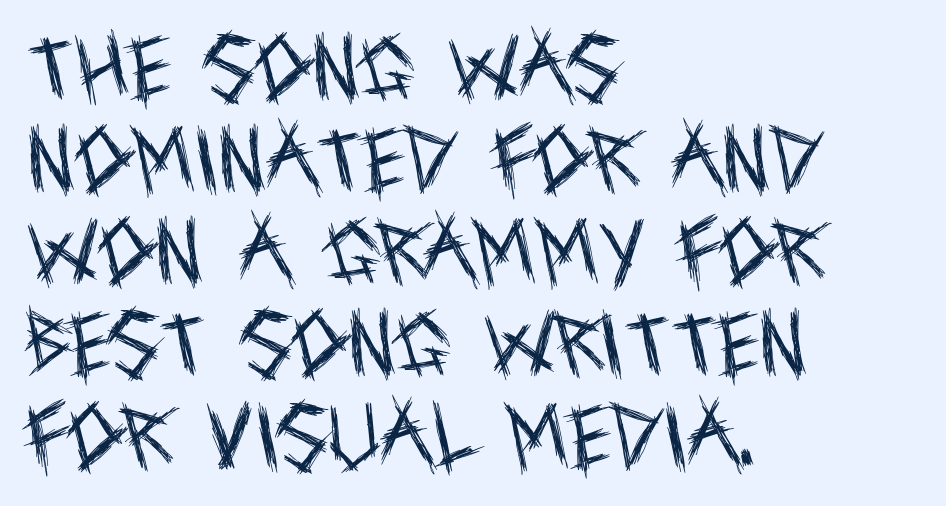
Does the lettering tilt? It doesn't — this is upright. These lines sit exactly where default settings would place them. Do the characters align in a grid? No, the font is proportional. The face used here is rendered with its standard letterfit. Left-aligned paragraph, ragged on the right. Summary of weight: not heavy and not bold.
